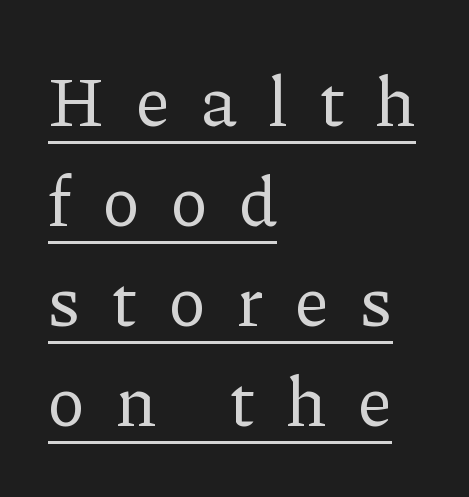
The image shows 70 px regular-weight serif type, upright; set left-aligned, normal line spacing (1.43x), unusually wide letter spacing (+0.46 em), underlined; low stroke contrast and a medium x-height.
